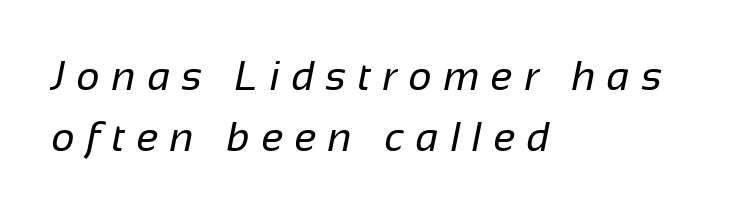
Glance below the letters and you will spot only blank space. Each word looks stretched out because of the extra space between its letters. In terms of letterform style, serifs are entirely absent. Proportional: the letters do not fall into vertical columns. This rendering uses left alignment, leaving the right contour irregular.
